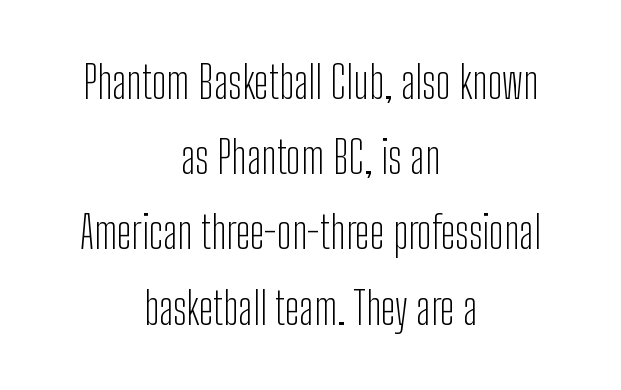
Q: Is the text bold? A: No.
Q: Is the text italic (slanted)? A: No, it is upright.
Q: Is the typeface a serif or a sans-serif typeface? A: Sans-serif.
Q: Is the text underlined? A: No.
Q: How is the paragraph aligned? A: Centered.
Q: Is the spacing between letters normal or unusually wide? A: Normal.
Q: Width (condensed, normal, or wide)? A: Condensed.
Q: Stroke contrast? A: Low.
Q: x-height? A: Medium.
Q: Monospaced? A: No.
